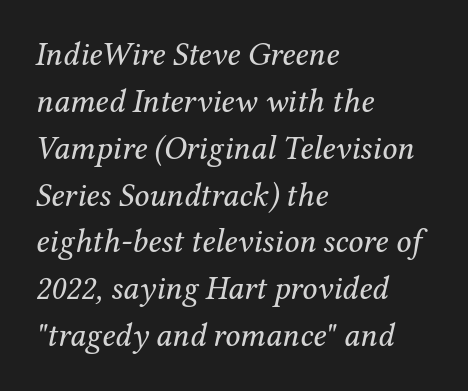
Has an underline been added? It has not. Style check: oblique. The font is comparable to plain body text, perhaps lighter. Nobody touched the tracking dial on this one. Font category for this specimen: serif. These lines sit exactly where default settings would place them.
